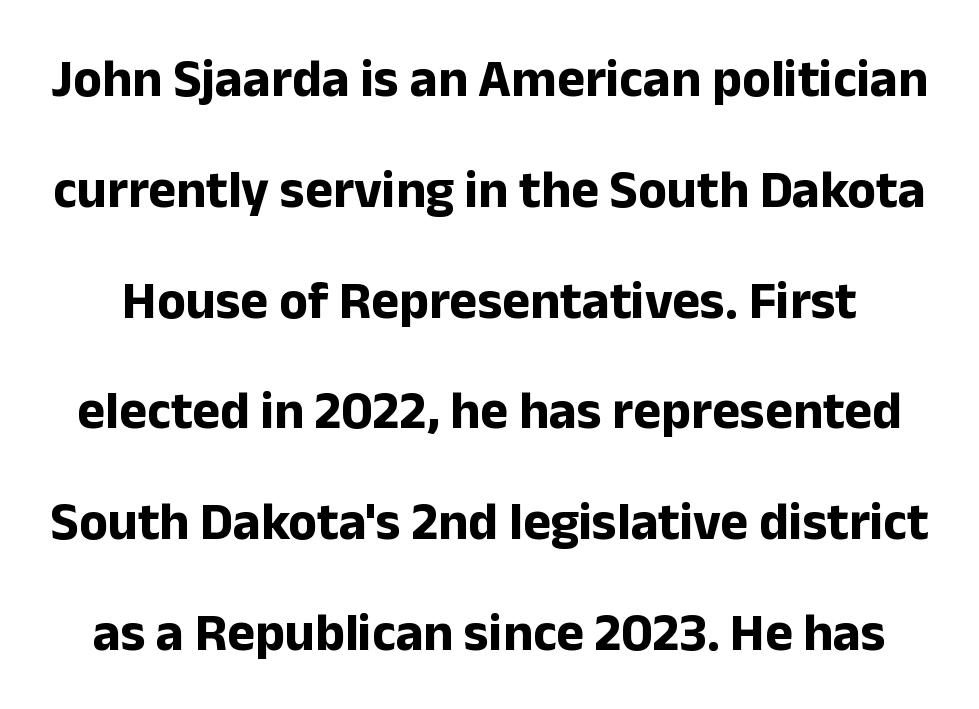
Q: Is the text bold? A: Yes.
Q: Is the text italic (slanted)? A: No, it is upright.
Q: Is the typeface a serif or a sans-serif typeface? A: Sans-serif.
Q: Is the text underlined? A: No.
Q: Is the spacing between letters normal or unusually wide? A: Normal.
Q: Is the spacing between lines tight, normal or loose? A: Loose.
Q: Width (condensed, normal, or wide)? A: Normal.
Q: Stroke contrast? A: Low.
Q: x-height? A: Medium.
Q: Monospaced? A: No.
